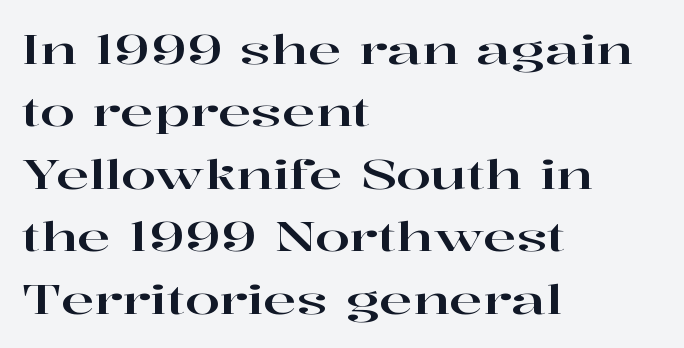
The image shows 40 px wide serif type, upright; set left-aligned, normal line spacing (1.56x), normal letter spacing, not underlined; high stroke contrast and a medium x-height.
